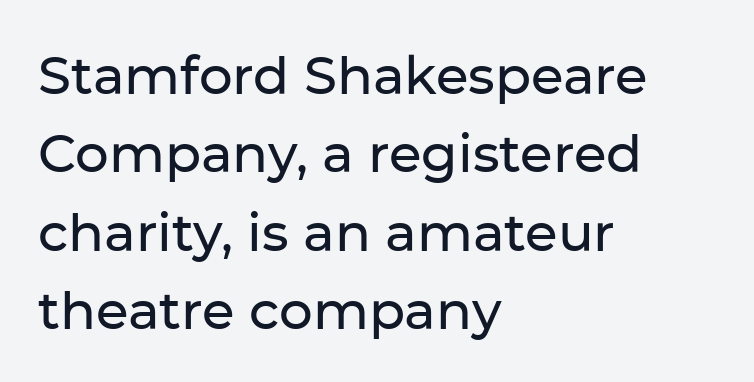
Q: Is the text italic (slanted)? A: No, it is upright.
Q: Is the typeface a serif or a sans-serif typeface? A: Sans-serif.
Q: Is the text underlined? A: No.
Q: How is the paragraph aligned? A: Left-aligned.
Q: Is the spacing between letters normal or unusually wide? A: Normal.
Q: Is the spacing between lines tight, normal or loose? A: Normal.
Q: Width (condensed, normal, or wide)? A: Normal.
Q: Stroke contrast? A: Low.
Q: x-height? A: Medium.
Q: Monospaced? A: No.
